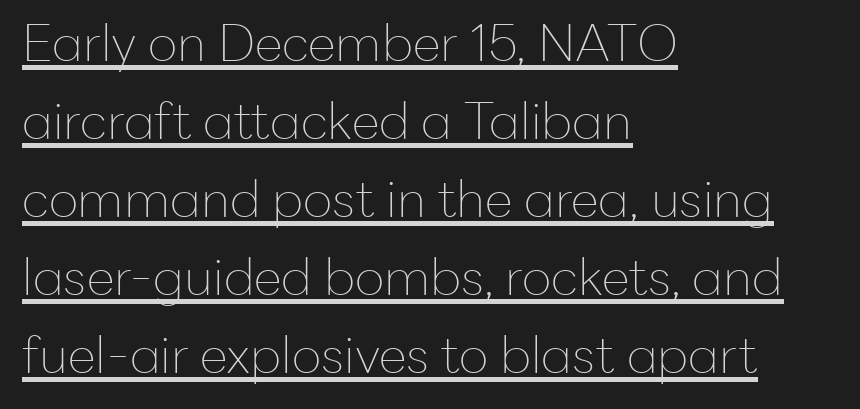
Q: Is the text bold? A: No.
Q: Is the text italic (slanted)? A: No, it is upright.
Q: Is the typeface a serif or a sans-serif typeface? A: Sans-serif.
Q: Is the text underlined? A: Yes.
Q: How is the paragraph aligned? A: Left-aligned.
Q: Is the spacing between letters normal or unusually wide? A: Normal.
Q: Is the spacing between lines tight, normal or loose? A: Normal.
Q: Width (condensed, normal, or wide)? A: Normal.
Q: Stroke contrast? A: Low.
Q: x-height? A: Medium.
Q: Monospaced? A: No.
